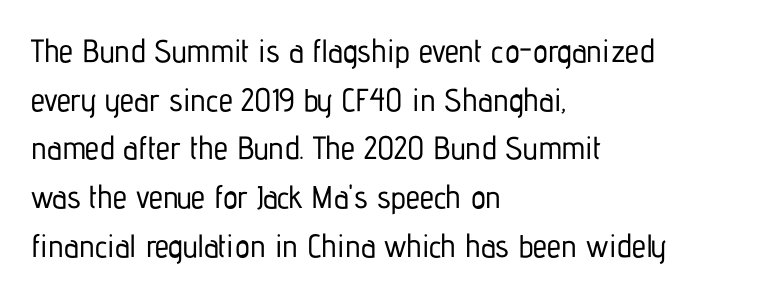
Q: Is the text italic (slanted)? A: No, it is upright.
Q: Is the typeface a serif or a sans-serif typeface? A: Sans-serif.
Q: Is the text underlined? A: No.
Q: How is the paragraph aligned? A: Left-aligned.
Q: Is the spacing between letters normal or unusually wide? A: Normal.
Q: Is the spacing between lines tight, normal or loose? A: Normal.
Q: Width (condensed, normal, or wide)? A: Condensed.
Q: Stroke contrast? A: Low.
Q: x-height? A: Medium.
Q: Monospaced? A: No.
